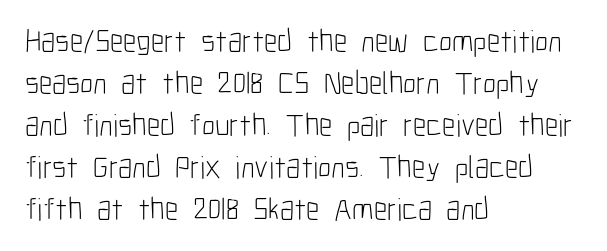
The axis of the letterforms is exactly vertical. This sample uses plain, unmodified letter spacing. One-word summary of the alignment: left. The face used here is proportionally spaced, like ordinary book or web type. Whoever set this chose a conventional vertical rhythm.
